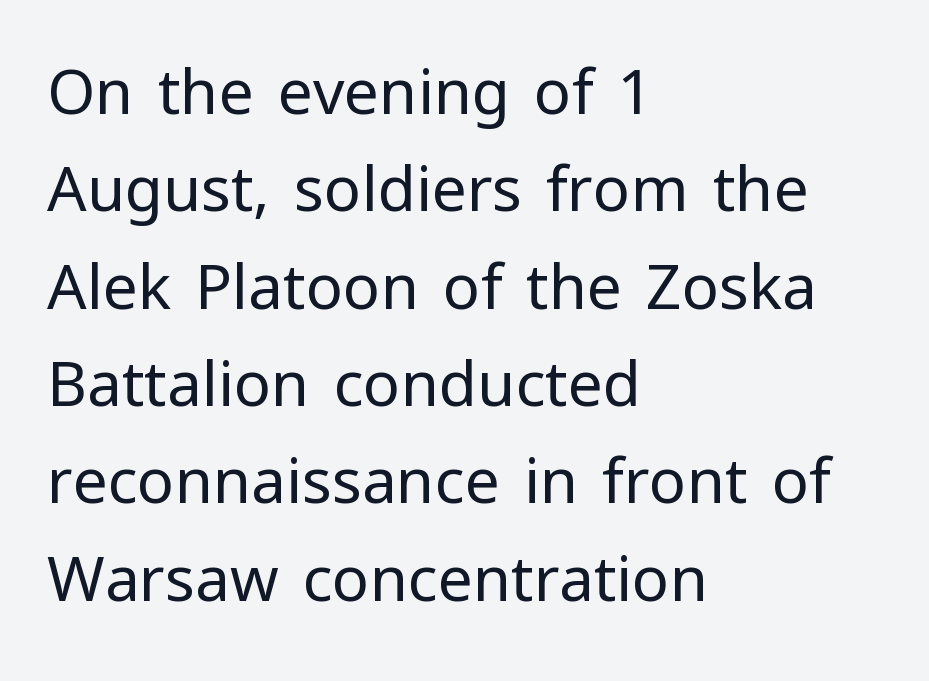
{"serif": "no", "italic": "no", "bold": "no", "weight": "regular", "width": "normal", "stroke_contrast": "low", "x_height": "medium", "monospaced": "no", "underline": "no", "align": "left", "line_spacing": "normal", "line_spacing_ratio": 1.57, "letter_spacing": "normal", "letter_spacing_em": 0.0, "glyph_px": 62}
